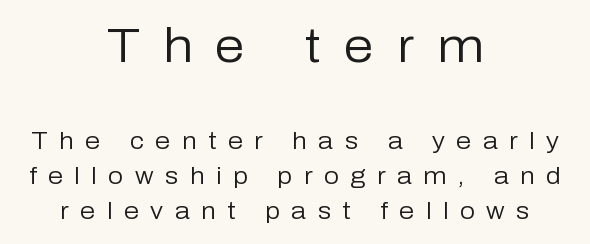
The initial chunk of copy outweighs the following chunk in type size. The rendering positions every line midway between the sides. In terms of posture, this sample is upright. The passage shown has open, widely tracked lettering throughout. No extra ink here — the face is not bold. Summary of vertical rhythm: regular, with standard interline spacing.
